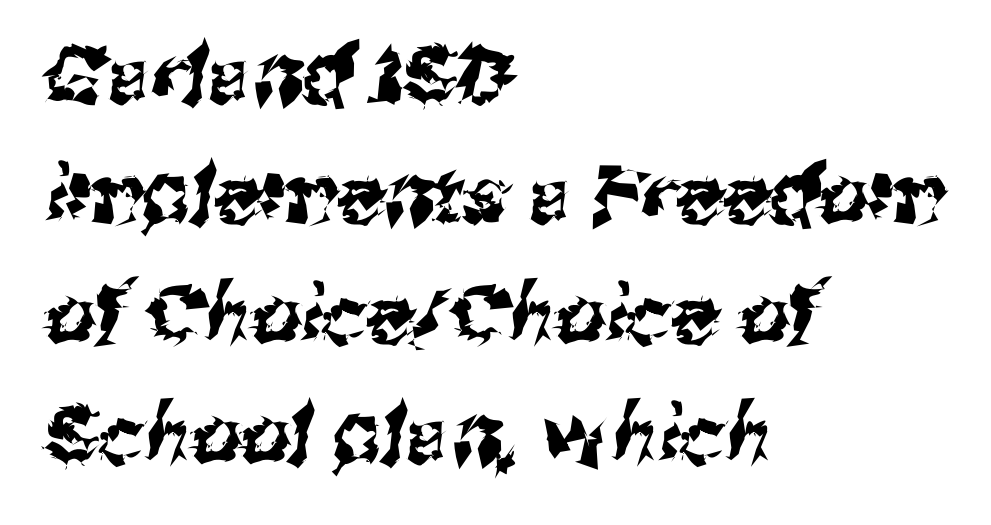
{"serif": "no", "width": "normal", "stroke_contrast": "medium", "x_height": "medium", "monospaced": "no", "underline": "no", "align": "left", "line_spacing": "normal", "line_spacing_ratio": 1.52, "letter_spacing": "normal", "letter_spacing_em": 0.0, "glyph_px": 79}
